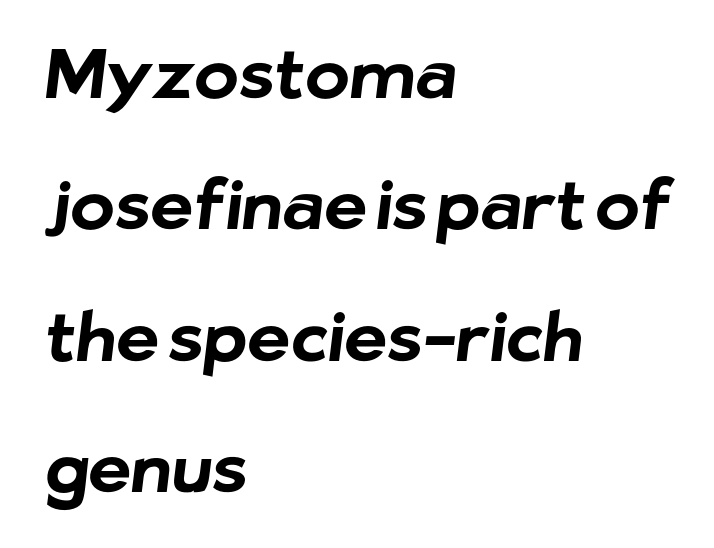
Plain, unruled lines of type. Tracking here is standard; glyphs follow each other at the usual distance. Regarding serifs, this sample does without them. Do the characters align in a grid? No, the font is proportional. Strong, thick strokes mark this as bold type.
